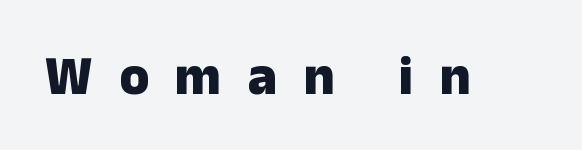
Q: Is the text bold? A: Yes.
Q: Is the text italic (slanted)? A: No, it is upright.
Q: Is the typeface a serif or a sans-serif typeface? A: Sans-serif.
Q: Is the text underlined? A: No.
Q: Is the spacing between letters normal or unusually wide? A: Unusually wide.
Q: Width (condensed, normal, or wide)? A: Normal.
Q: Stroke contrast? A: Low.
Q: x-height? A: Medium.
Q: Monospaced? A: No.
